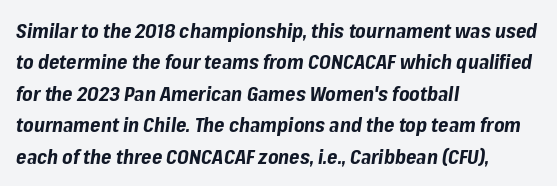
The rendering anchors every line to the left-hand side. Compared with ordinary roman type, these characters are visibly tilted. The words here are not underlined. Interline gaps are of average width in this sample.
